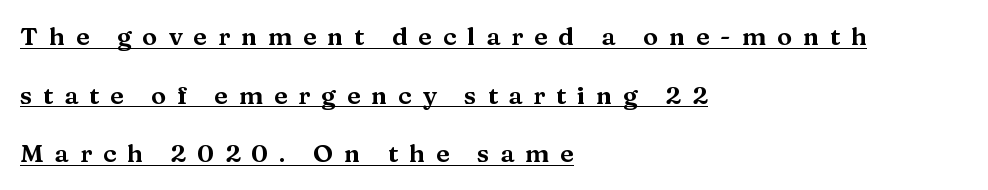
Q: Is the text italic (slanted)? A: No, it is upright.
Q: Is the text underlined? A: Yes.
Q: How is the paragraph aligned? A: Left-aligned.
Q: Is the spacing between letters normal or unusually wide? A: Unusually wide.
Q: Is the spacing between lines tight, normal or loose? A: Loose.
